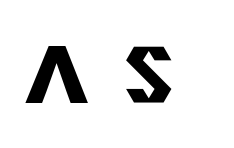
The passage shown is typed in a proportional face where columns would drift. The baseline area is clear. Strong, thick strokes mark this as bold type. Characters remain perfectly vertical along every line. This rendering widens character spacing well past its baseline value.
